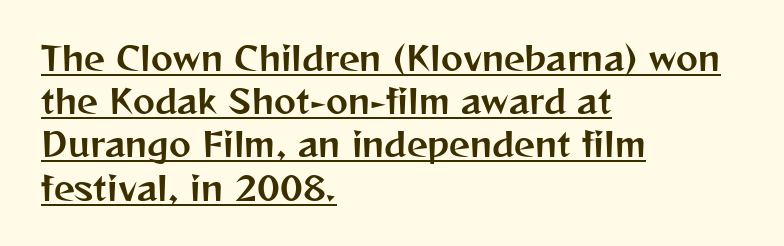
Honestly, the underline is the first thing you notice here. The lettering holds an erect, upright posture throughout. This sample has the flowing, uneven cadence of proportional lettering. Where is the straight margin? On the left. Honestly, the row spacing looks completely unremarkable. To sum up the face: it is a sans, with no serifs.
